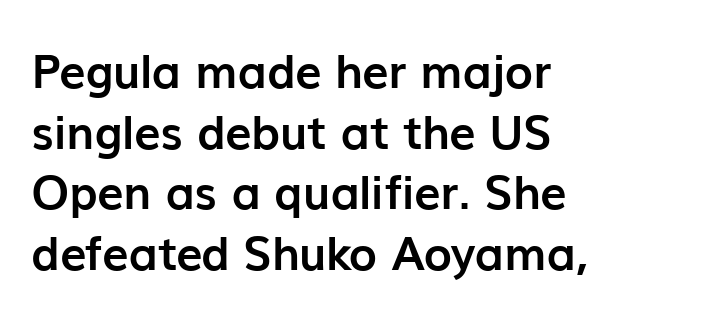
{"serif": "no", "italic": "no", "bold": "yes", "weight": "semibold", "width": "normal", "stroke_contrast": "low", "x_height": "medium", "monospaced": "no", "underline": "no", "align": "left", "line_spacing": "normal", "line_spacing_ratio": 1.29, "letter_spacing": "normal", "letter_spacing_em": 0.0, "glyph_px": 47}
